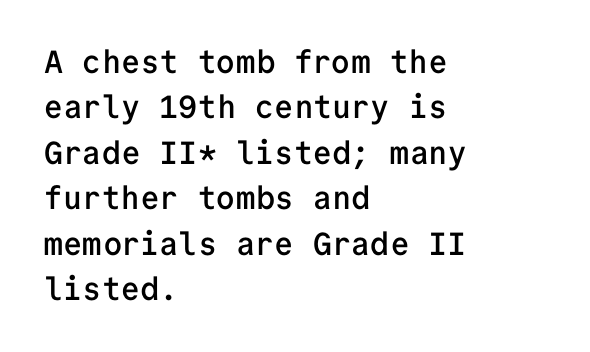
The image shows 32 px semibold sans-serif type, upright, monospaced; set left-aligned, normal line spacing (1.42x), normal letter spacing, not underlined; low stroke contrast and a medium x-height.
